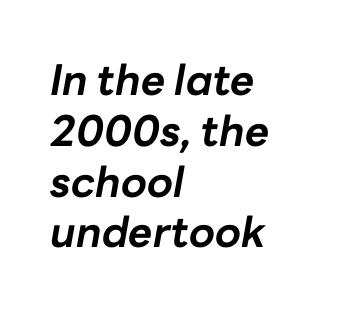
Q: Is the text bold? A: Yes.
Q: Is the text italic (slanted)? A: Yes, it leans right by about 10 degrees.
Q: Is the text underlined? A: No.
Q: How is the paragraph aligned? A: Left-aligned.
Q: Is the spacing between letters normal or unusually wide? A: Normal.
Q: Width (condensed, normal, or wide)? A: Normal.
Q: Stroke contrast? A: Low.
Q: x-height? A: Medium.
Q: Monospaced? A: No.
